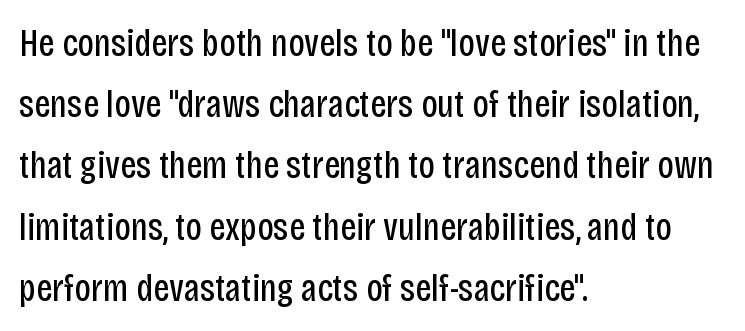
{"serif": "no", "italic": "no", "bold": "no", "weight": "regular", "width": "condensed", "stroke_contrast": "low", "x_height": "large", "monospaced": "no", "underline": "no", "align": "left", "line_spacing": "normal", "line_spacing_ratio": 1.57, "letter_spacing": "normal", "letter_spacing_em": 0.0, "glyph_px": 39}
